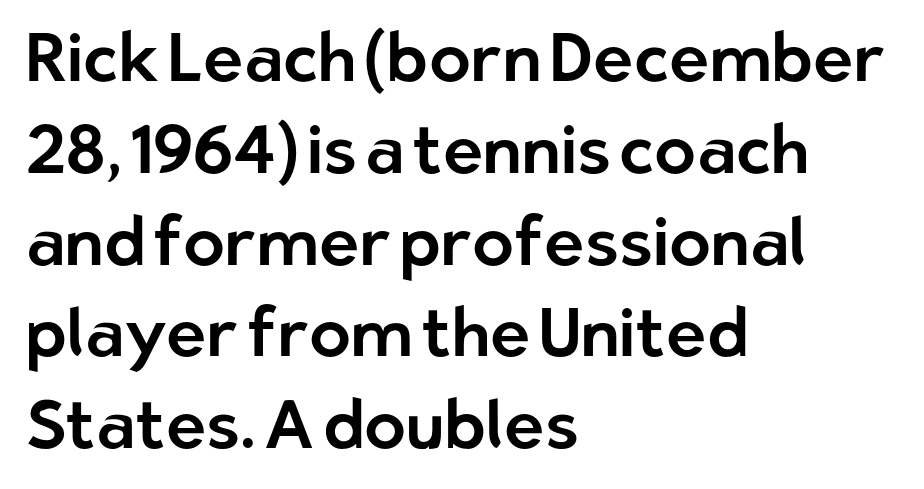
The image shows 68 px sans-serif type, upright; set left-aligned, normal line spacing (1.35x), normal letter spacing, not underlined; low stroke contrast and a medium x-height.
